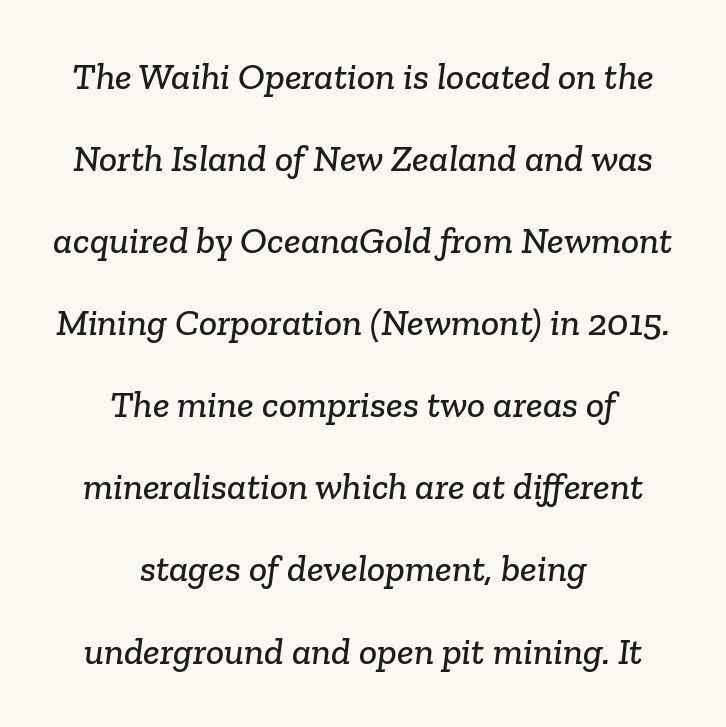
This sample is center-justified, so both line endings float freely. This sample uses a serif face. This block would shrink considerably if given ordinary leading; it's expanded now. Spacing verdict: proportional, widths tailored to each character.
